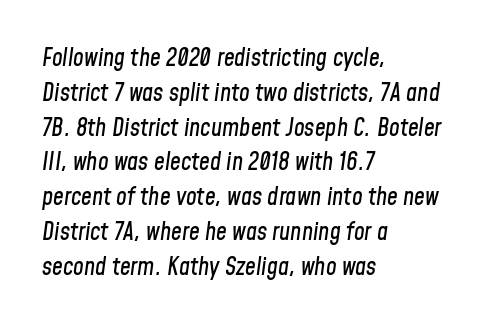
Q: Is the text italic (slanted)? A: Yes, it leans right by about 8 degrees.
Q: Is the text underlined? A: No.
Q: How is the paragraph aligned? A: Left-aligned.
Q: Is the spacing between letters normal or unusually wide? A: Normal.
Q: Is the spacing between lines tight, normal or loose? A: Normal.
